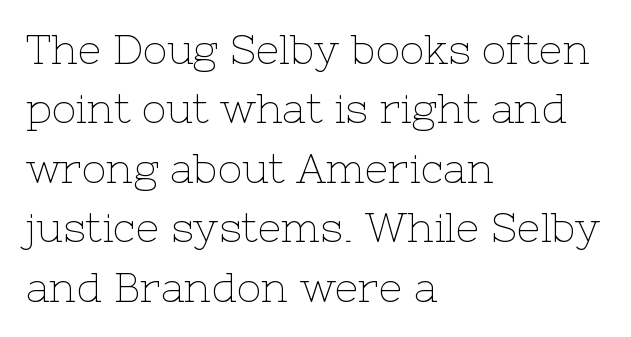
Q: Is the text bold? A: No.
Q: Is the text italic (slanted)? A: No, it is upright.
Q: Is the typeface a serif or a sans-serif typeface? A: Serif.
Q: Is the text underlined? A: No.
Q: How is the paragraph aligned? A: Left-aligned.
Q: Is the spacing between letters normal or unusually wide? A: Normal.
Q: Is the spacing between lines tight, normal or loose? A: Normal.
Q: Width (condensed, normal, or wide)? A: Normal.
Q: Stroke contrast? A: Low.
Q: x-height? A: Medium.
Q: Monospaced? A: No.
